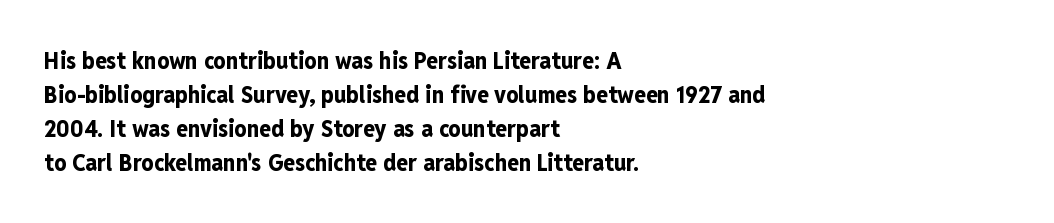
{"italic": "no", "bold": "yes", "underline": "no", "align": "left", "line_spacing": "normal", "line_spacing_ratio": 1.42, "letter_spacing": "normal", "letter_spacing_em": 0.0, "glyph_px": 24}
